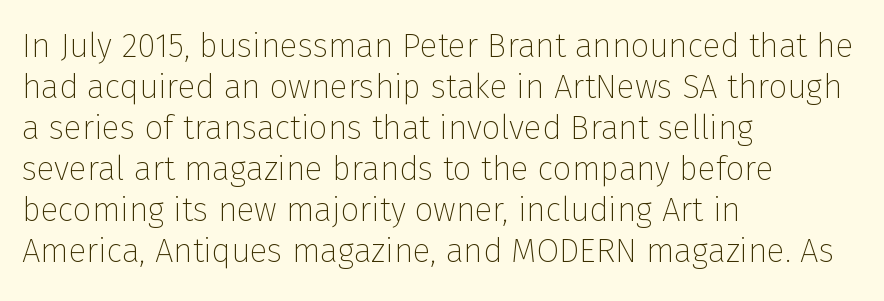
Nobody drew a line under any word here. This sample has the flowing, uneven cadence of proportional lettering. Horizontally, the lines are justified to the leading edge only. Designer's note — italics off, roman on. You can tell from the bare stems that sans-serif type was used.
